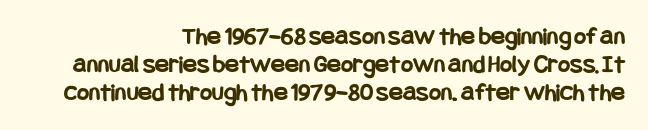
Compared with a flush-left layout, this one pins lines to the opposite, right side. The specimen omits any rule beneath the text block's lines. The vertical gap from one line to the next is small. Posture: straight, roman, zero tilt. Honestly, the letter spacing is just normal — you wouldn't notice it.
